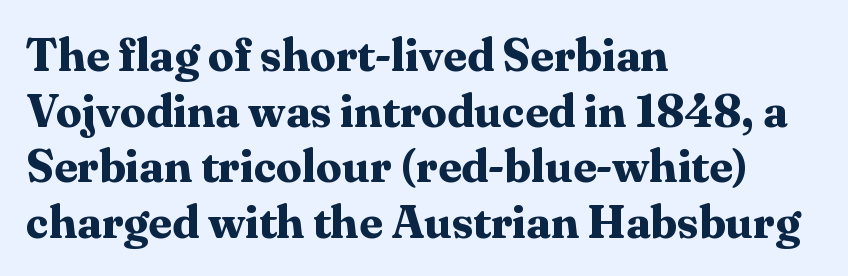
The image shows 46 px bold serif type, upright; set left-aligned, line spacing 1.21x, normal letter spacing, not underlined; medium stroke contrast and a medium x-height.
